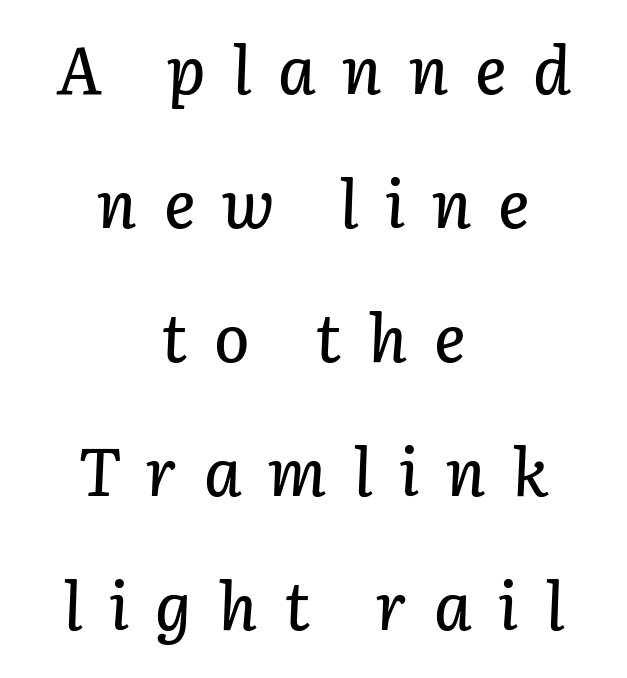
The compositor balanced each line on the midline. Style check: oblique. Observe the wide spacing: letters keep a clear distance from each other. Nobody drew a line under any word here. The lines are spread far apart with generous leading.
